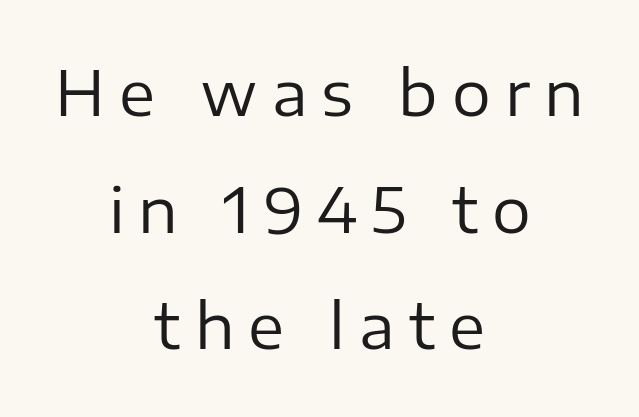
The image shows 61 px regular-weight sans-serif type, upright; set centered, loose line spacing (1.91x), unusually wide letter spacing (+0.23 em), not underlined; low stroke contrast and a medium x-height.
